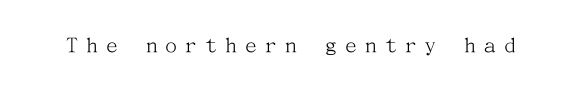
The image shows 24 px text type, upright; set unusually wide letter spacing (+0.33 em), not underlined.
